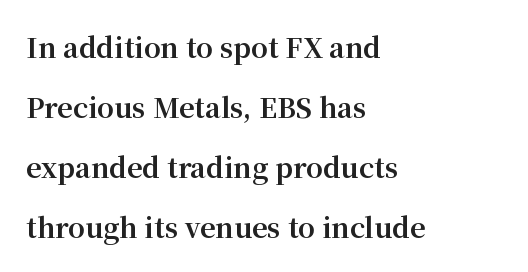
{"italic": "no", "bold": "yes", "underline": "no", "align": "left", "line_spacing": "loose", "line_spacing_ratio": 2.22, "letter_spacing": "normal", "letter_spacing_em": 0.0, "glyph_px": 27}
